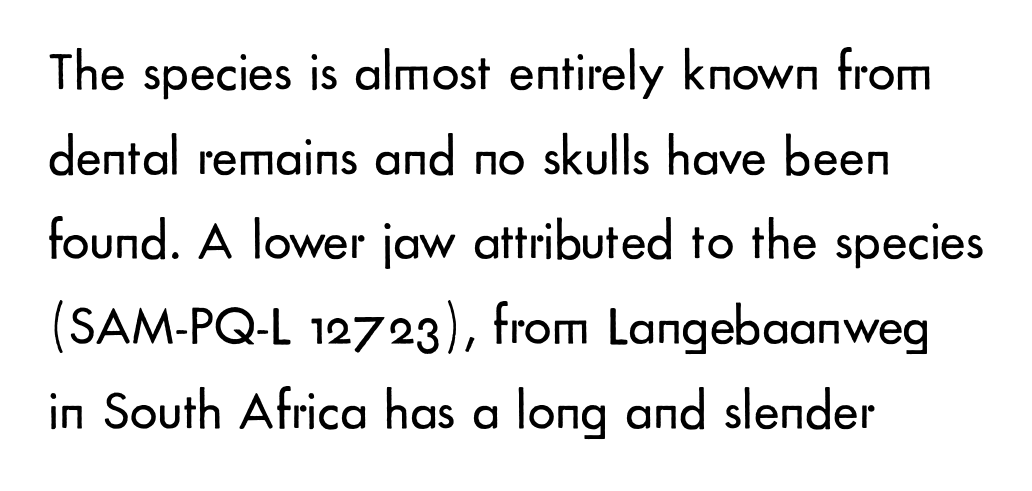
{"serif": "no", "italic": "no", "bold": "no", "weight": "regular", "width": "normal", "stroke_contrast": "low", "x_height": "small", "monospaced": "no", "underline": "no", "align": "left", "line_spacing": "normal", "line_spacing_ratio": 1.54, "letter_spacing": "normal", "letter_spacing_em": 0.0, "glyph_px": 55}
